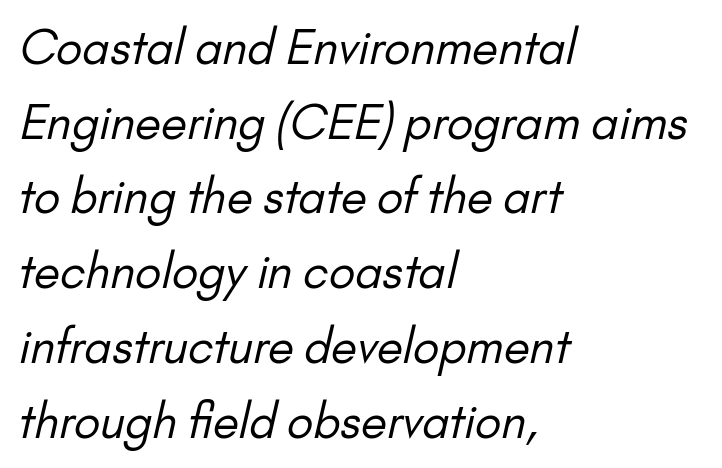
Descenders are the only things crossing below the line. These lines sit exactly where default settings would place them. Short and long lines alike share a common starting point at left. A typesetter would label this face a sans. Summary of weight: not heavy and not bold. Think of a printed novel: that variable character pitch is what you see here.
